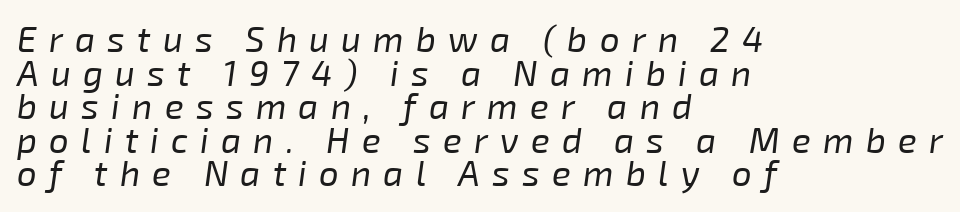
{"italic": "yes", "lean": "right", "slant_degrees": 8, "bold": "no", "weight": "regular", "width": "normal", "stroke_contrast": "low", "x_height": "medium", "monospaced": "no", "underline": "no", "align": "left", "line_spacing": "tight", "line_spacing_ratio": 0.96, "letter_spacing": "wide", "letter_spacing_em": 0.35, "glyph_px": 35}
